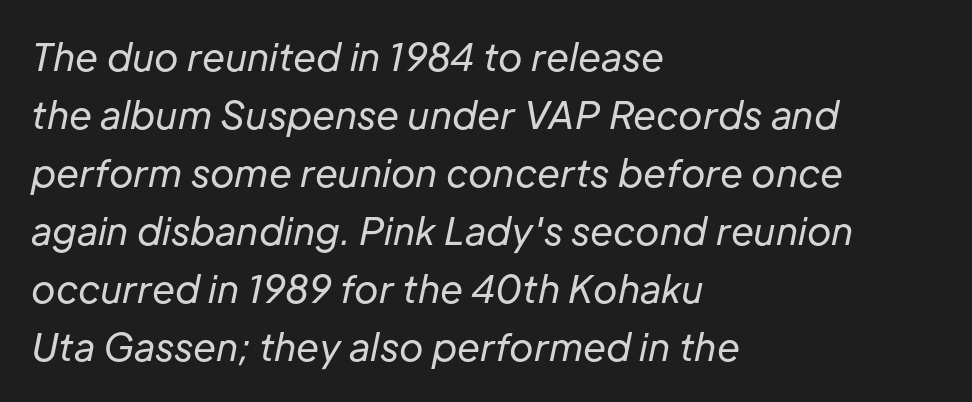
{"italic": "yes", "lean": "right", "slant_degrees": 12, "bold": "no", "weight": "regular", "width": "normal", "stroke_contrast": "low", "x_height": "medium", "monospaced": "no", "underline": "no", "align": "left", "line_spacing": "normal", "line_spacing_ratio": 1.57, "letter_spacing": "normal", "letter_spacing_em": 0.0, "glyph_px": 37}
